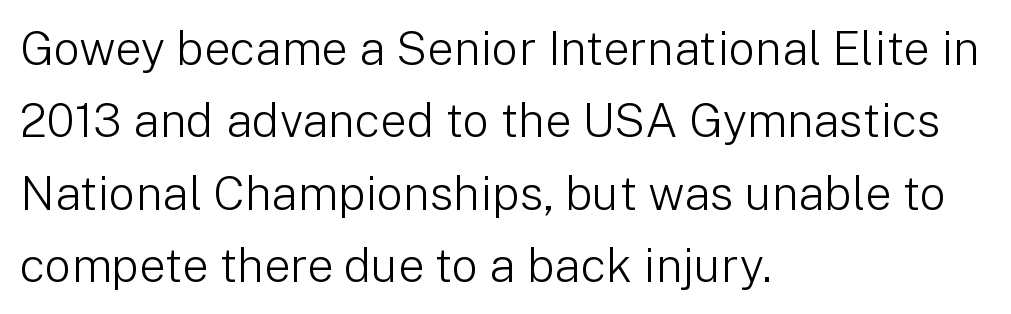
Q: Is the text bold? A: No.
Q: Is the text italic (slanted)? A: No, it is upright.
Q: Is the typeface a serif or a sans-serif typeface? A: Sans-serif.
Q: Is the text underlined? A: No.
Q: How is the paragraph aligned? A: Left-aligned.
Q: Is the spacing between letters normal or unusually wide? A: Normal.
Q: Is the spacing between lines tight, normal or loose? A: Normal.
Q: Width (condensed, normal, or wide)? A: Normal.
Q: Stroke contrast? A: Low.
Q: x-height? A: Medium.
Q: Monospaced? A: No.
